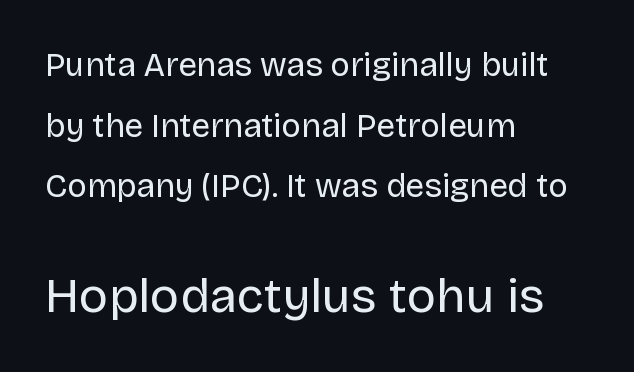
The image shows 49 px regular-weight sans-serif type, upright; set left-aligned, line spacing 1.84x, normal letter spacing, not underlined; the second (bottom) block is 1.48x larger; low stroke contrast and a large x-height.
